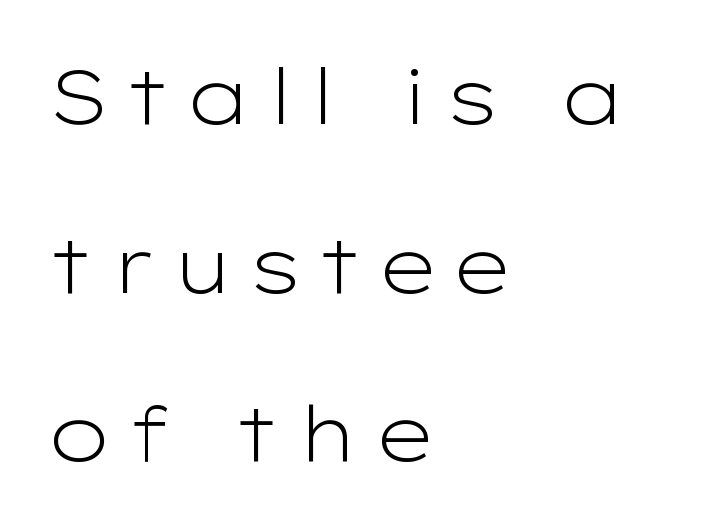
The image shows 77 px light, wide sans-serif type, upright; set left-aligned, loose line spacing (2.19x), not underlined; low stroke contrast and a medium x-height.
